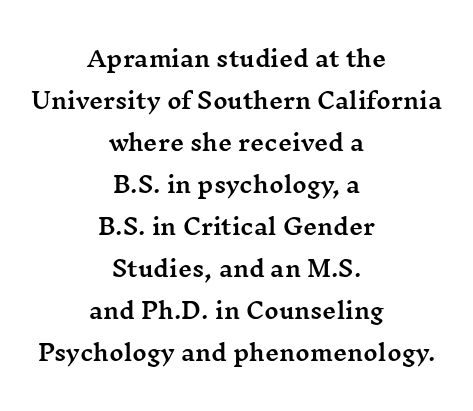
The image shows 22 px text type, upright; set centered, loose line spacing (1.91x), normal letter spacing, not underlined.
